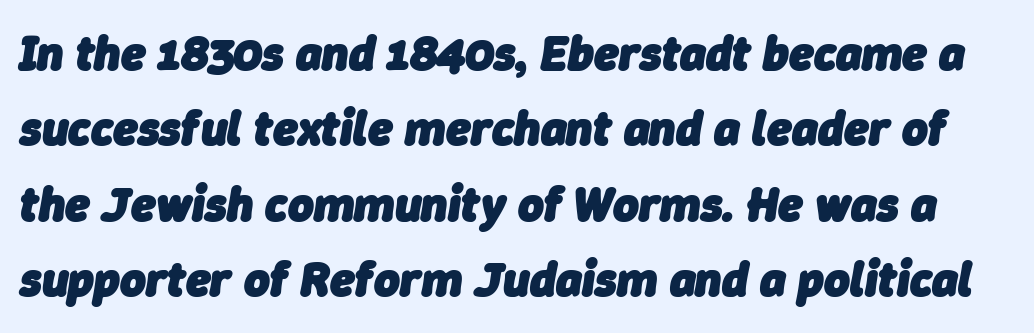
Students, note that the glyphs here touch the page at normal intervals. Normally led — the rows are evenly, conventionally spaced. A typesetter would call this proportional, since set widths differ per character. Beneath every word, the page is bare. You'd pick this weight for a headline — it's a proper bold. Italic: yes, the glyphs are oblique.
